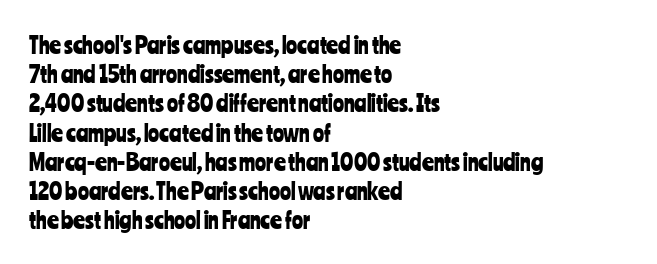
Interline gaps are of average width in this sample. Short note: letters normally spaced. Posture: vertical. The strip under each line holds only bare page. Which margin do the lines hug? The left one — the right edge is uneven.
